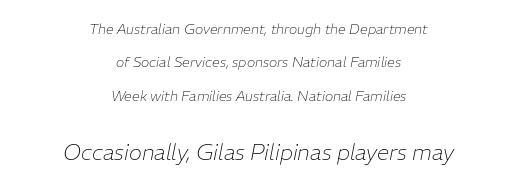
{"italic": "yes", "lean": "right", "slant_degrees": 11, "bold": "no", "underline": "no", "align": "center", "line_spacing": "loose", "line_spacing_ratio": 2.39, "letter_spacing": "normal", "letter_spacing_em": 0.0, "larger_block": "second", "size_ratio": 1.57, "glyph_px": 22}
